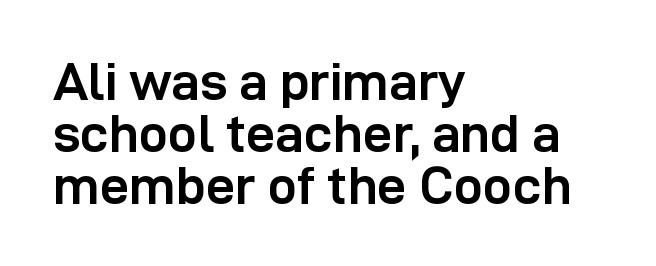
{"serif": "no", "italic": "no", "bold": "yes", "weight": "semibold", "width": "normal", "stroke_contrast": "low", "x_height": "medium", "monospaced": "no", "underline": "no", "align": "left", "line_spacing": "tight", "line_spacing_ratio": 1.0, "letter_spacing": "normal", "letter_spacing_em": 0.0, "glyph_px": 52}
